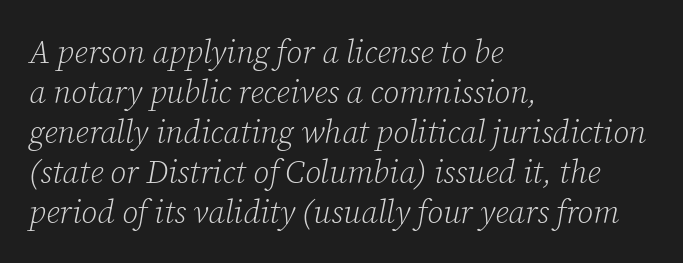
Q: Is the text bold? A: No.
Q: Is the text italic (slanted)? A: Yes, it leans right by about 12 degrees.
Q: Is the typeface a serif or a sans-serif typeface? A: Serif.
Q: Is the text underlined? A: No.
Q: How is the paragraph aligned? A: Left-aligned.
Q: Is the spacing between letters normal or unusually wide? A: Normal.
Q: Is the spacing between lines tight, normal or loose? A: Normal.
Q: Width (condensed, normal, or wide)? A: Normal.
Q: Stroke contrast? A: Low.
Q: x-height? A: Medium.
Q: Monospaced? A: No.
